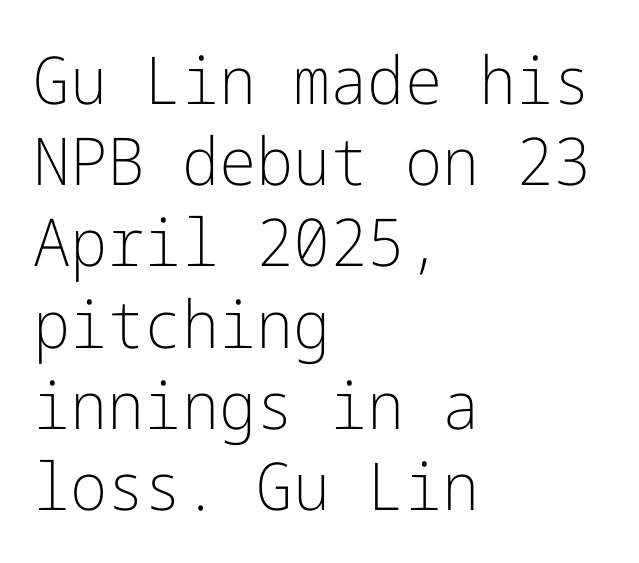
{"serif": "no", "italic": "no", "bold": "no", "weight": "light", "width": "normal", "stroke_contrast": "low", "x_height": "medium", "underline": "no", "align": "left", "line_spacing_ratio": 1.23, "letter_spacing": "normal", "letter_spacing_em": 0.0, "glyph_px": 66}
